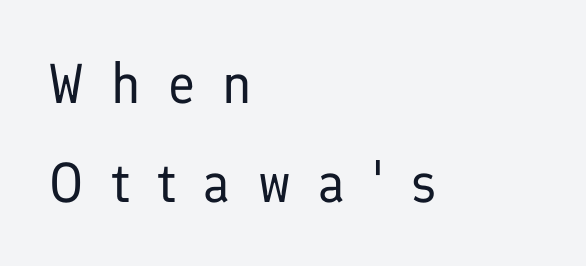
Q: Is the text bold? A: No.
Q: Is the text italic (slanted)? A: No, it is upright.
Q: Is the typeface a serif or a sans-serif typeface? A: Sans-serif.
Q: Is the text underlined? A: No.
Q: How is the paragraph aligned? A: Left-aligned.
Q: Is the spacing between letters normal or unusually wide? A: Unusually wide.
Q: Width (condensed, normal, or wide)? A: Normal.
Q: Stroke contrast? A: Low.
Q: x-height? A: Medium.
Q: Monospaced? A: No.
